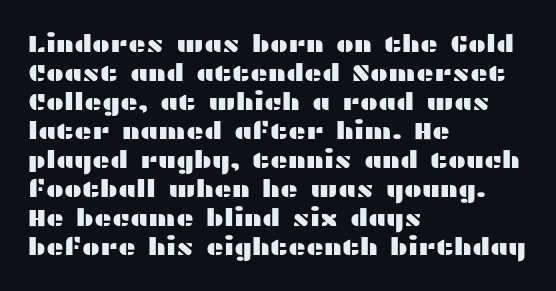
{"italic": "no", "underline": "no", "align": "left", "line_spacing_ratio": 1.21, "letter_spacing": "normal", "letter_spacing_em": 0.0, "glyph_px": 24}
